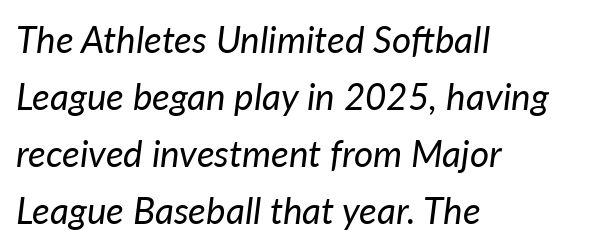
{"italic": "yes", "lean": "right", "slant_degrees": 7, "bold": "no", "weight": "regular", "width": "normal", "stroke_contrast": "low", "x_height": "medium", "monospaced": "no", "underline": "no", "align": "left", "line_spacing": "normal", "line_spacing_ratio": 1.54, "letter_spacing": "normal", "letter_spacing_em": 0.0, "glyph_px": 37}
